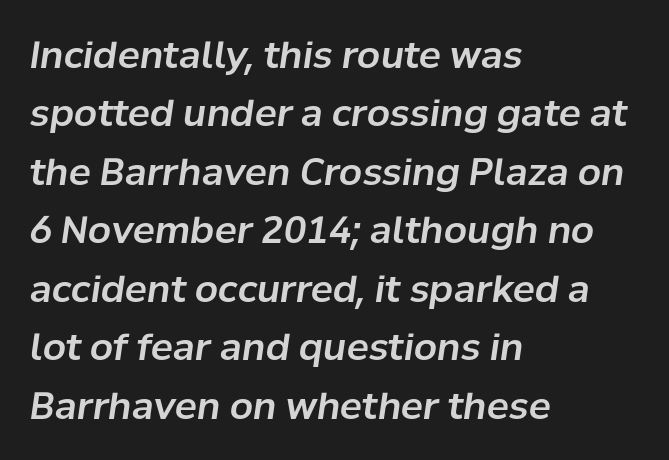
Tracking value appears to be zero — textbook default spacing. The passage is arranged the way most books set body copy — flush left. The designer left line spacing at the default. Character widths vary here, with narrow letters taking less room than wide ones. You can tell it's italic because the verticals aren't actually vertical.
